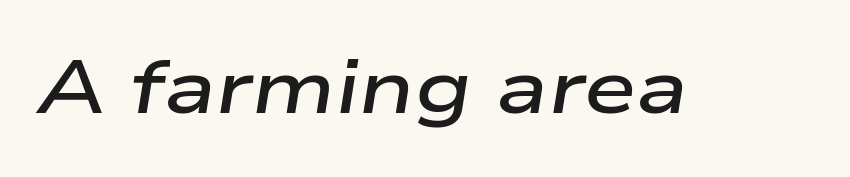
Q: Is the text bold? A: Semi-bold.
Q: Is the text italic (slanted)? A: Yes, it leans right by about 9 degrees.
Q: Is the text underlined? A: No.
Q: Is the spacing between letters normal or unusually wide? A: Normal.
Q: Width (condensed, normal, or wide)? A: Wide.
Q: Stroke contrast? A: Low.
Q: x-height? A: Medium.
Q: Monospaced? A: No.
